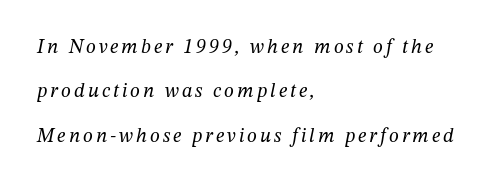
The image shows 20 px text type, italic (leaning right); set left-aligned, loose line spacing (2.22x), not underlined.
